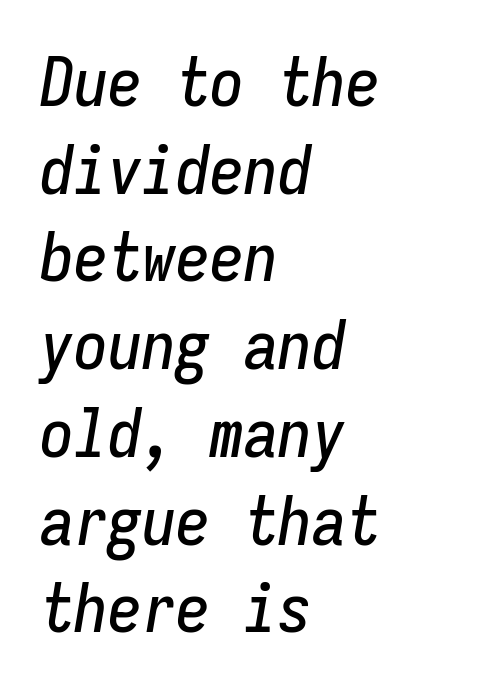
Only glyphs here, with clear space below each row. Horizontally, the lines are justified to the leading edge only. The rendering keeps characters at their native spacing. The glyphs look as if they've been sheared to an angle.
